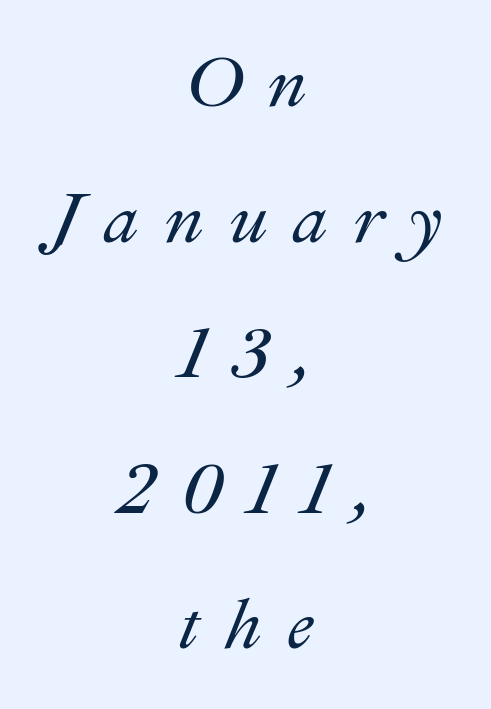
{"italic": "yes", "lean": "right", "slant_degrees": 22, "width": "normal", "stroke_contrast": "medium", "x_height": "small", "monospaced": "no", "underline": "no", "align": "center", "line_spacing": "loose", "line_spacing_ratio": 1.91, "letter_spacing": "wide", "letter_spacing_em": 0.35, "glyph_px": 71}
